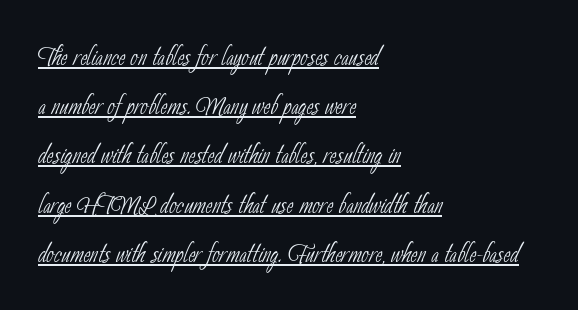
{"serif": "no", "bold": "no", "weight": "thin", "width": "condensed", "stroke_contrast": "low", "x_height": "small", "monospaced": "no", "underline": "yes", "align": "left", "line_spacing": "normal", "line_spacing_ratio": 1.49, "letter_spacing": "normal", "letter_spacing_em": 0.0, "glyph_px": 33}
